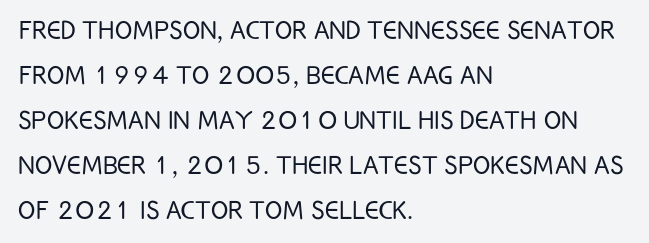
Q: Is the text bold? A: No.
Q: Is the text italic (slanted)? A: No, it is upright.
Q: Is the typeface a serif or a sans-serif typeface? A: Sans-serif.
Q: Is the text underlined? A: No.
Q: How is the paragraph aligned? A: Left-aligned.
Q: Is the spacing between letters normal or unusually wide? A: Normal.
Q: Is the spacing between lines tight, normal or loose? A: Normal.
Q: Width (condensed, normal, or wide)? A: Condensed.
Q: Stroke contrast? A: Low.
Q: x-height? A: Large.
Q: Monospaced? A: No.
